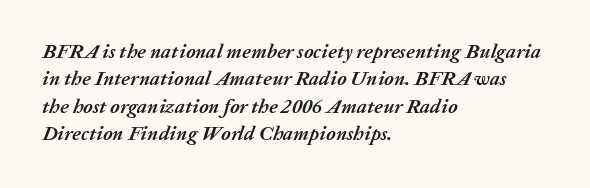
Q: Is the text bold? A: Yes.
Q: Is the text italic (slanted)? A: Yes, it leans right by about 20 degrees.
Q: Is the text underlined? A: No.
Q: How is the paragraph aligned? A: Left-aligned.
Q: Is the spacing between letters normal or unusually wide? A: Normal.
Q: Is the spacing between lines tight, normal or loose? A: Normal.
